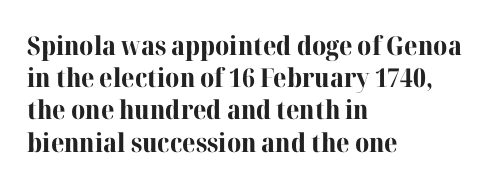
{"italic": "no", "bold": "yes", "underline": "no", "align": "left", "line_spacing_ratio": 1.24, "letter_spacing": "normal", "letter_spacing_em": 0.0, "glyph_px": 26}
